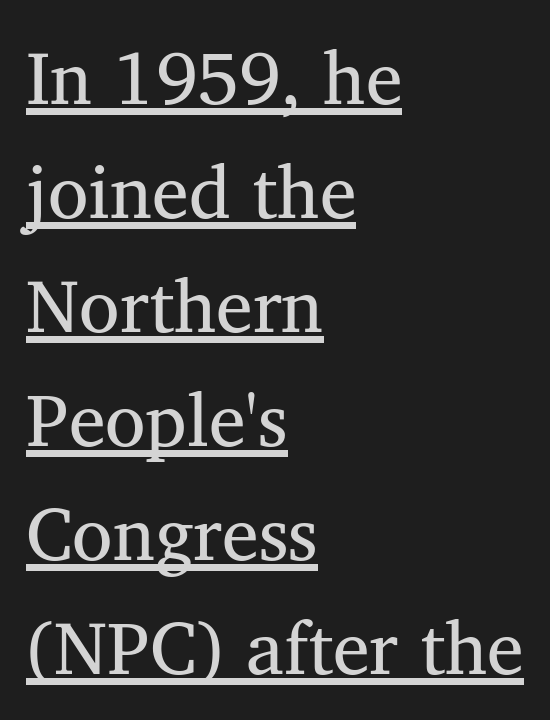
The image shows 74 px regular-weight serif type, upright; set left-aligned, normal line spacing (1.54x), normal letter spacing, underlined; medium stroke contrast and a medium x-height.
